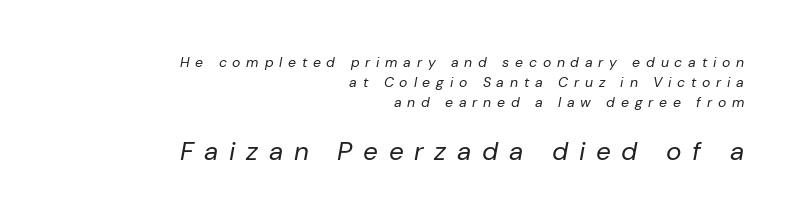
{"italic": "yes", "lean": "right", "slant_degrees": 10, "bold": "no", "underline": "no", "align": "right", "line_spacing": "normal", "line_spacing_ratio": 1.43, "letter_spacing": "wide", "letter_spacing_em": 0.41, "larger_block": "second", "size_ratio": 1.86, "glyph_px": 26}
